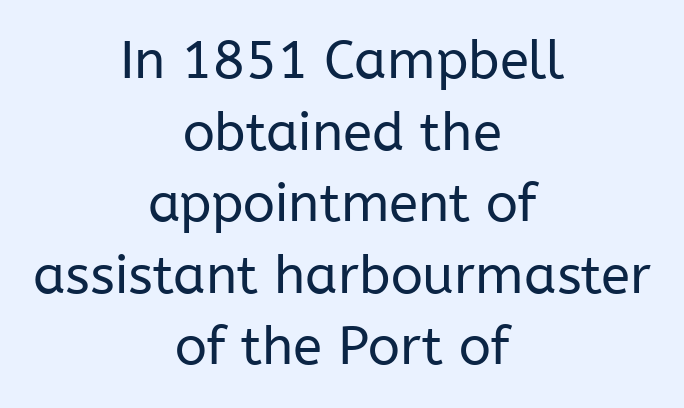
Q: Is the text bold? A: No.
Q: Is the text italic (slanted)? A: No, it is upright.
Q: Is the typeface a serif or a sans-serif typeface? A: Sans-serif.
Q: Is the text underlined? A: No.
Q: How is the paragraph aligned? A: Centered.
Q: Is the spacing between letters normal or unusually wide? A: Normal.
Q: Is the spacing between lines tight, normal or loose? A: Normal.
Q: Width (condensed, normal, or wide)? A: Normal.
Q: Stroke contrast? A: Low.
Q: x-height? A: Medium.
Q: Monospaced? A: No.
